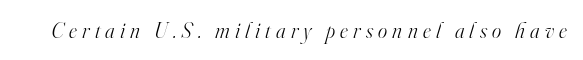
Q: Is the text bold? A: No.
Q: Is the text italic (slanted)? A: Yes, it leans right by about 16 degrees.
Q: Is the text underlined? A: No.
Q: Is the spacing between letters normal or unusually wide? A: Unusually wide.
